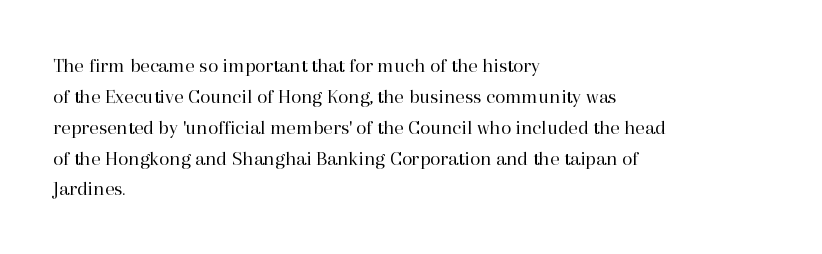
{"italic": "no", "bold": "no", "underline": "no", "align": "left", "line_spacing": "normal", "line_spacing_ratio": 1.47, "letter_spacing": "normal", "letter_spacing_em": 0.0, "glyph_px": 21}
